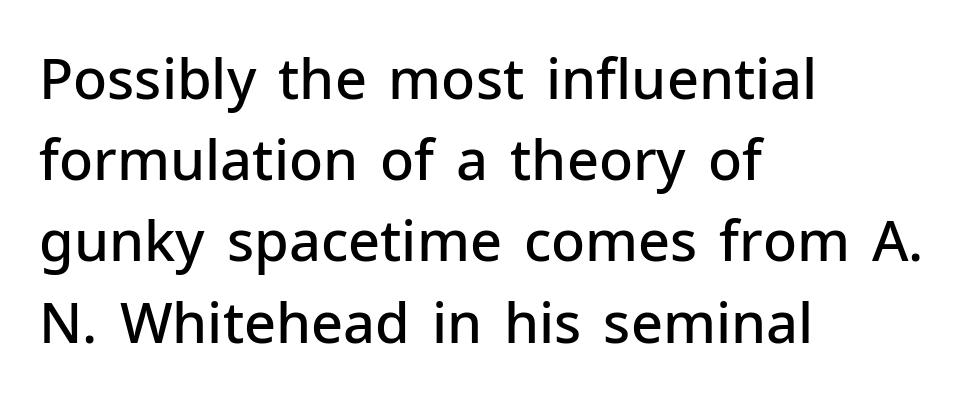
{"serif": "no", "italic": "no", "bold": "semi", "weight": "semibold", "width": "normal", "stroke_contrast": "low", "x_height": "medium", "monospaced": "no", "underline": "no", "align": "left", "line_spacing": "normal", "line_spacing_ratio": 1.45, "letter_spacing": "normal", "letter_spacing_em": 0.0, "glyph_px": 56}
